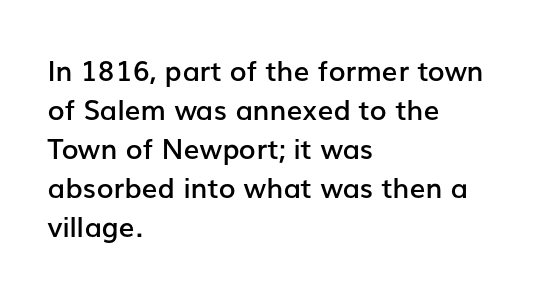
{"serif": "no", "italic": "no", "bold": "semi", "weight": "semibold", "width": "normal", "stroke_contrast": "low", "x_height": "medium", "monospaced": "no", "underline": "no", "align": "left", "line_spacing": "normal", "line_spacing_ratio": 1.39, "letter_spacing": "normal", "letter_spacing_em": 0.0, "glyph_px": 28}
